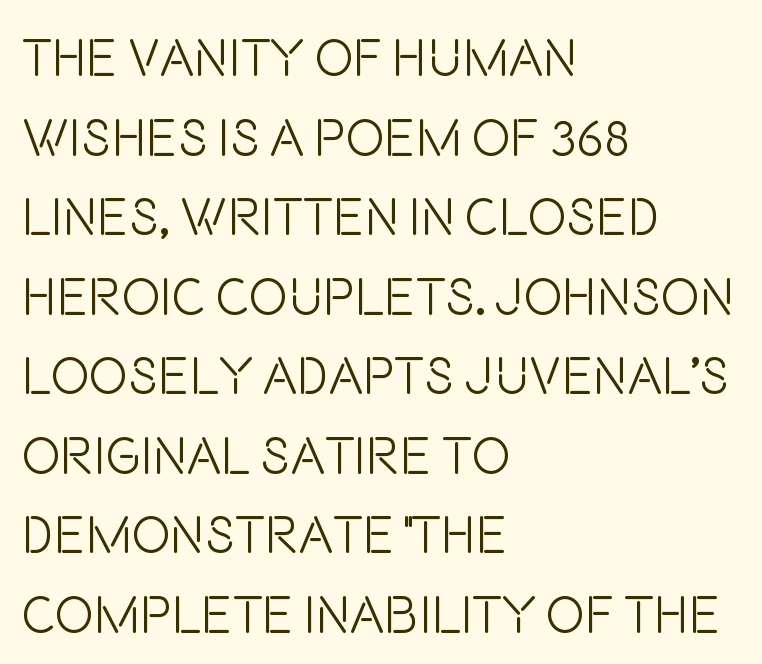
{"serif": "no", "italic": "no", "bold": "no", "weight": "light", "width": "condensed", "stroke_contrast": "low", "x_height": "large", "monospaced": "no", "underline": "no", "align": "left", "line_spacing": "normal", "line_spacing_ratio": 1.53, "letter_spacing": "normal", "letter_spacing_em": 0.0, "glyph_px": 52}
